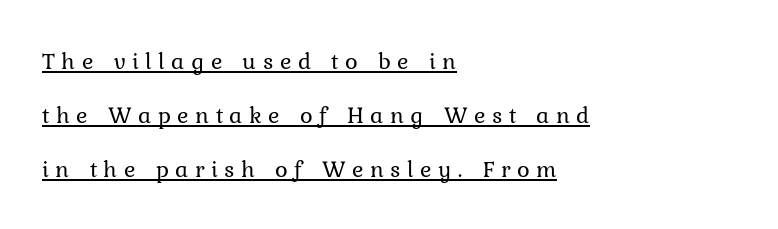
The lettering stays uniformly vertical, giving the passage a roman look. The lines are quadded left. Caption: lettering with a line underneath. On a weight scale, this lands at 450 or below.
